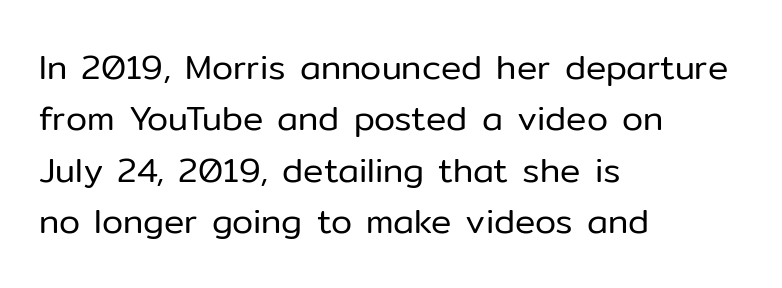
{"serif": "no", "italic": "no", "bold": "no", "weight": "regular", "width": "normal", "stroke_contrast": "low", "x_height": "medium", "monospaced": "no", "underline": "no", "align": "left", "line_spacing": "normal", "line_spacing_ratio": 1.51, "letter_spacing": "normal", "letter_spacing_em": 0.0, "glyph_px": 34}
